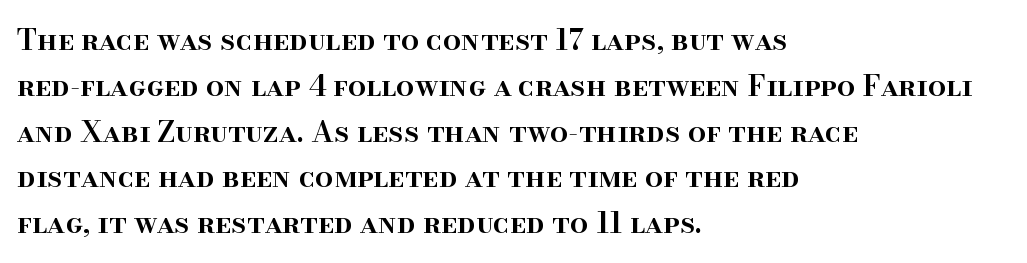
The image shows 29 px semibold serif type, upright; set left-aligned, normal line spacing (1.58x), normal letter spacing, not underlined; high stroke contrast and a small x-height.
